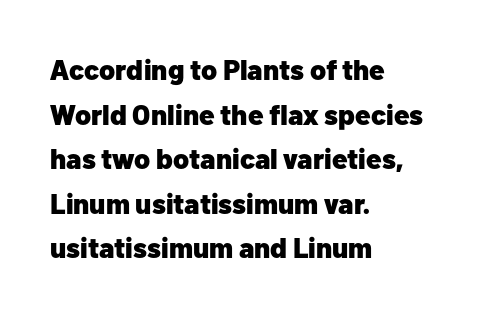
Q: Is the text bold? A: Yes.
Q: Is the text italic (slanted)? A: No, it is upright.
Q: Is the typeface a serif or a sans-serif typeface? A: Sans-serif.
Q: Is the text underlined? A: No.
Q: How is the paragraph aligned? A: Left-aligned.
Q: Is the spacing between letters normal or unusually wide? A: Normal.
Q: Is the spacing between lines tight, normal or loose? A: Normal.
Q: Width (condensed, normal, or wide)? A: Normal.
Q: Stroke contrast? A: Low.
Q: x-height? A: Medium.
Q: Monospaced? A: No.
